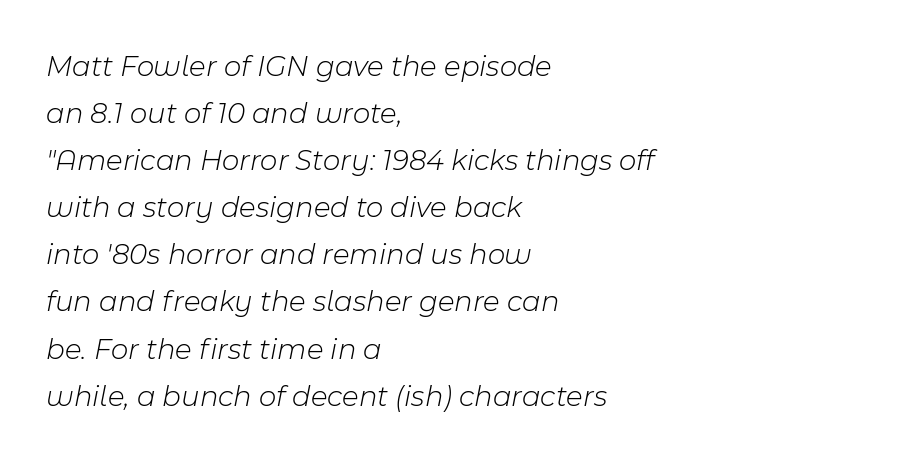
Underlining? Definitely not there. Observe the ordinary spacing: letters are neighbours, not strangers. Proportional: the letters do not fall into vertical columns. Would a proofreader flag this as italicized? Yes. A light-to-regular cut is what we see here. This block has exactly the height ordinary leading produces.
